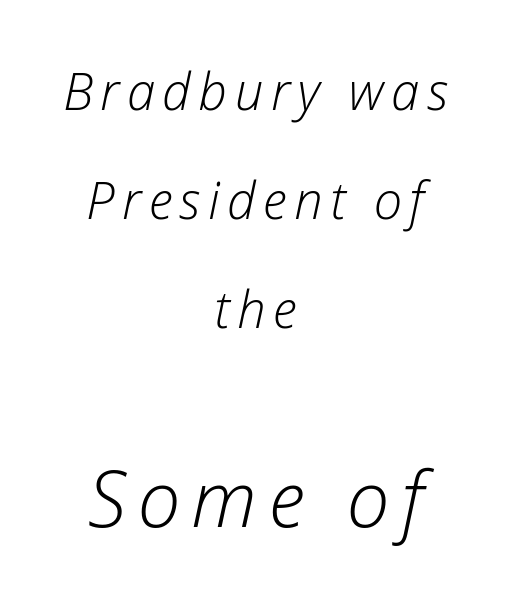
{"italic": "yes", "lean": "right", "slant_degrees": 12, "bold": "no", "weight": "light", "width": "normal", "stroke_contrast": "low", "x_height": "medium", "monospaced": "no", "underline": "no", "align": "center", "line_spacing": "loose", "line_spacing_ratio": 2.14, "larger_block": "second", "size_ratio": 1.51, "glyph_px": 77}
